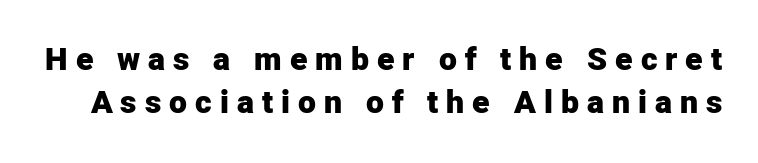
Q: Is the text bold? A: Yes.
Q: Is the text italic (slanted)? A: No, it is upright.
Q: Is the typeface a serif or a sans-serif typeface? A: Sans-serif.
Q: Is the text underlined? A: No.
Q: Is the spacing between letters normal or unusually wide? A: Unusually wide.
Q: Is the spacing between lines tight, normal or loose? A: Normal.
Q: Width (condensed, normal, or wide)? A: Normal.
Q: Stroke contrast? A: Low.
Q: x-height? A: Medium.
Q: Monospaced? A: No.
